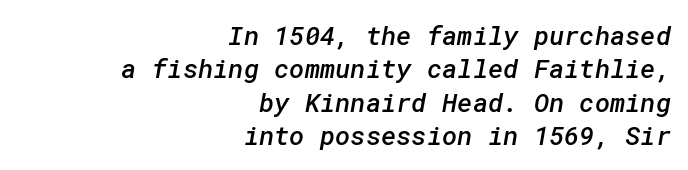
One-word summary of the alignment: right. Reading down the column, the eye jumps a familiar distance to each next line. The words here are not underlined. There is no visible air inserted between adjacent glyphs.
